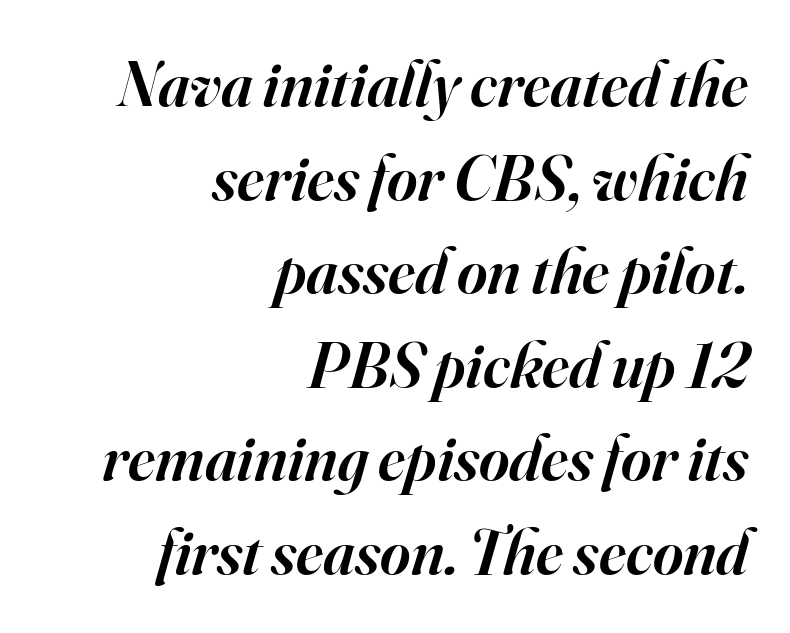
The image shows 65 px semibold serif type, italic (leaning right); set right-aligned, normal line spacing (1.44x), normal letter spacing, not underlined; high stroke contrast and a small x-height.
